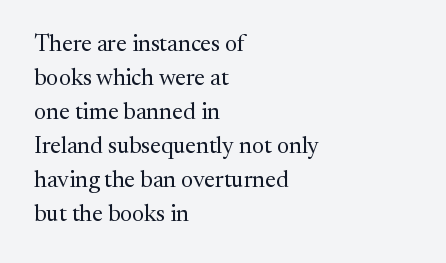
{"italic": "no", "bold": "no", "underline": "no", "align": "left", "line_spacing": "normal", "line_spacing_ratio": 1.48, "letter_spacing": "normal", "letter_spacing_em": 0.0, "glyph_px": 23}
